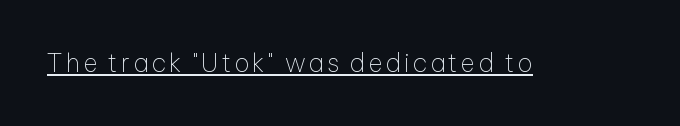
Q: Is the text bold? A: No.
Q: Is the text italic (slanted)? A: No, it is upright.
Q: Is the text underlined? A: Yes.
